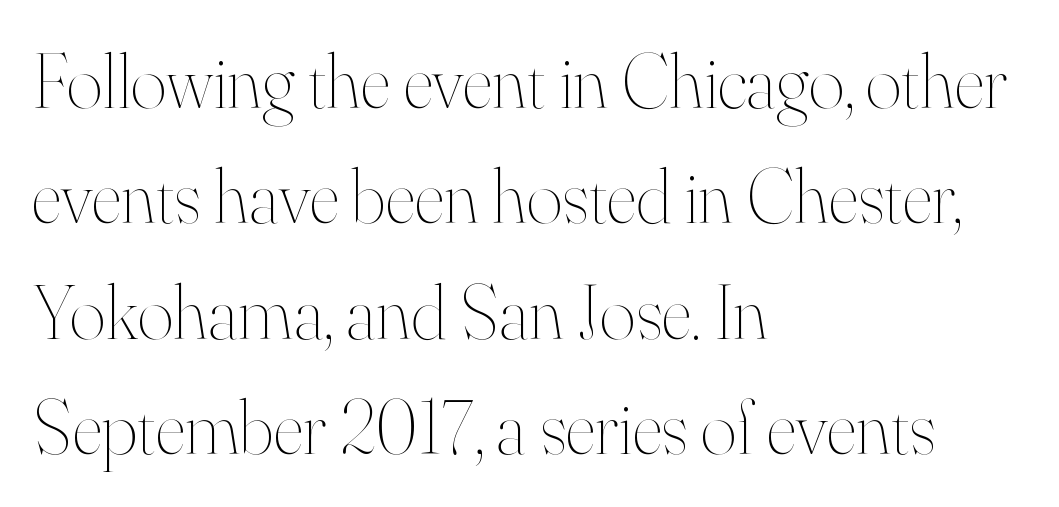
Q: Is the text bold? A: No.
Q: Is the text italic (slanted)? A: No, it is upright.
Q: Is the text underlined? A: No.
Q: How is the paragraph aligned? A: Left-aligned.
Q: Is the spacing between letters normal or unusually wide? A: Normal.
Q: Is the spacing between lines tight, normal or loose? A: Normal.
Q: Width (condensed, normal, or wide)? A: Normal.
Q: Stroke contrast? A: High.
Q: x-height? A: Small.
Q: Monospaced? A: No.
